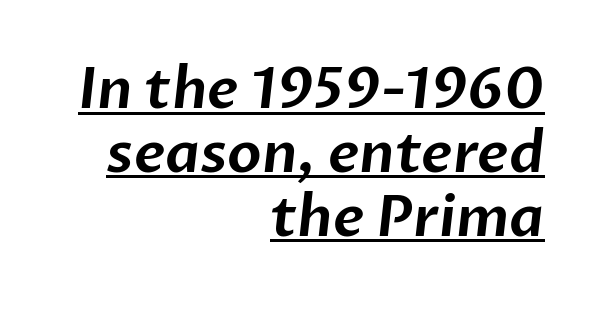
You could call the tracking neutral — neither tight nor loose. Here the designer chose a conventional face with non-uniform glyph widths. You can tell from the bare stems that sans-serif type was used. Compared with a flush-left layout, this one pins lines to the opposite, right side.
